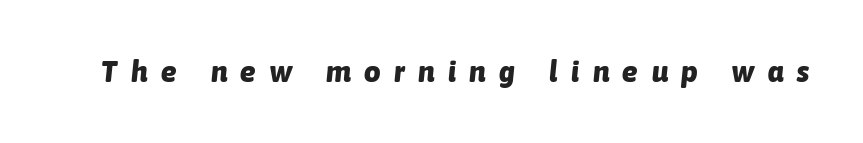
{"italic": "yes", "lean": "right", "slant_degrees": 6, "bold": "yes", "weight": "heavy", "width": "normal", "stroke_contrast": "low", "x_height": "medium", "monospaced": "no", "underline": "no", "letter_spacing": "wide", "letter_spacing_em": 0.47, "glyph_px": 29}
